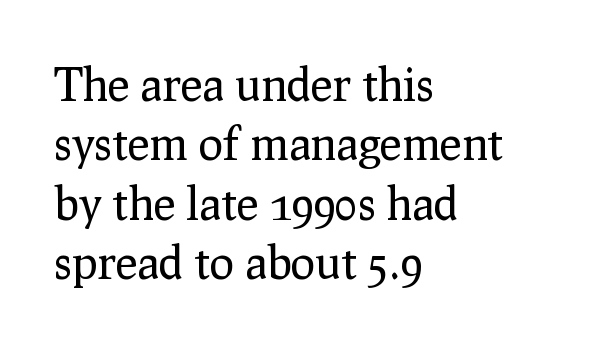
Q: Is the text bold? A: No.
Q: Is the text italic (slanted)? A: No, it is upright.
Q: Is the typeface a serif or a sans-serif typeface? A: Serif.
Q: Is the text underlined? A: No.
Q: How is the paragraph aligned? A: Left-aligned.
Q: Is the spacing between letters normal or unusually wide? A: Normal.
Q: Is the spacing between lines tight, normal or loose? A: Normal.
Q: Width (condensed, normal, or wide)? A: Normal.
Q: Stroke contrast? A: Low.
Q: x-height? A: Medium.
Q: Monospaced? A: No.
